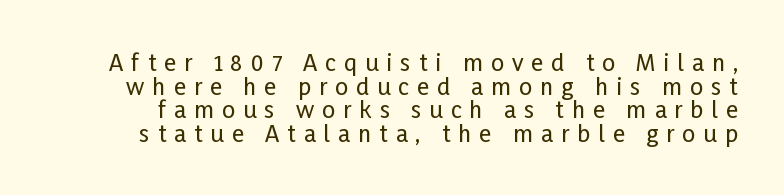
Q: Is the text italic (slanted)? A: No, it is upright.
Q: Is the text underlined? A: No.
Q: Is the spacing between letters normal or unusually wide? A: Unusually wide.
Q: Is the spacing between lines tight, normal or loose? A: Tight.
